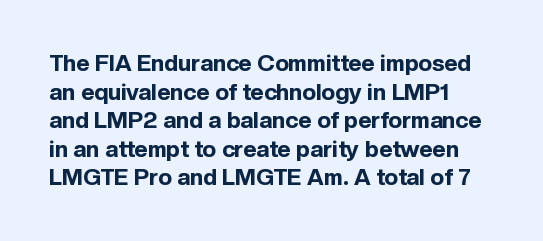
The image shows 23 px bold type, upright; set line spacing 1.24x, normal letter spacing, not underlined.
